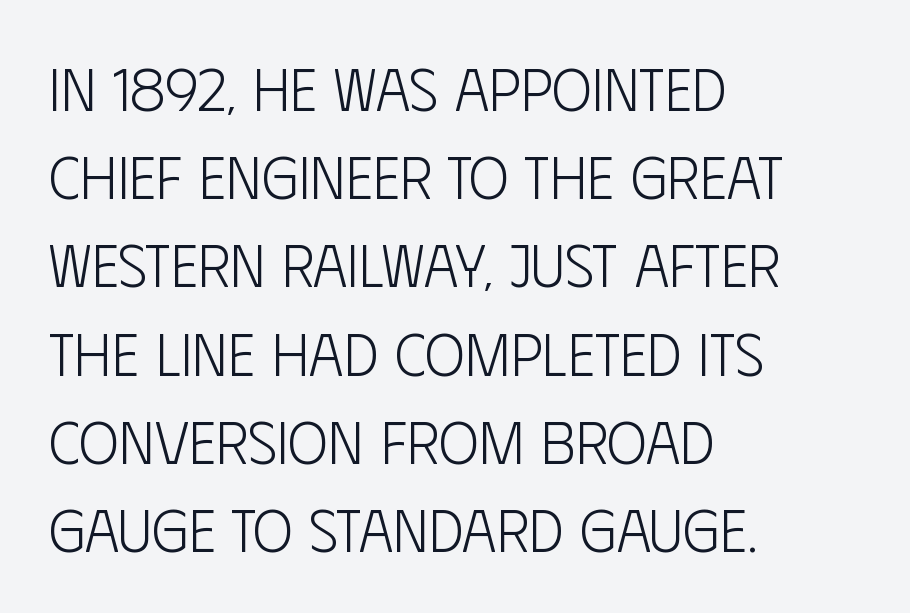
Q: Is the text bold? A: No.
Q: Is the text italic (slanted)? A: No, it is upright.
Q: Is the typeface a serif or a sans-serif typeface? A: Sans-serif.
Q: Is the text underlined? A: No.
Q: How is the paragraph aligned? A: Left-aligned.
Q: Is the spacing between letters normal or unusually wide? A: Normal.
Q: Is the spacing between lines tight, normal or loose? A: Normal.
Q: Width (condensed, normal, or wide)? A: Condensed.
Q: Stroke contrast? A: Low.
Q: x-height? A: Large.
Q: Monospaced? A: No.
